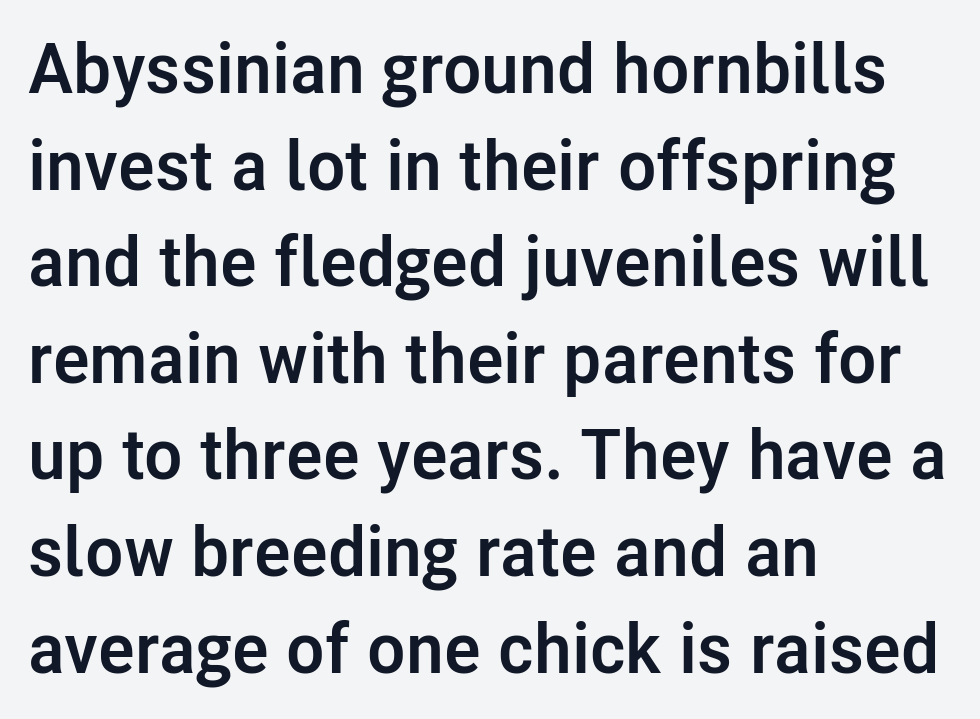
{"serif": "no", "italic": "no", "bold": "yes", "weight": "semibold", "width": "normal", "stroke_contrast": "low", "x_height": "medium", "monospaced": "no", "underline": "no", "align": "left", "line_spacing": "normal", "line_spacing_ratio": 1.38, "letter_spacing": "normal", "letter_spacing_em": 0.0, "glyph_px": 70}
